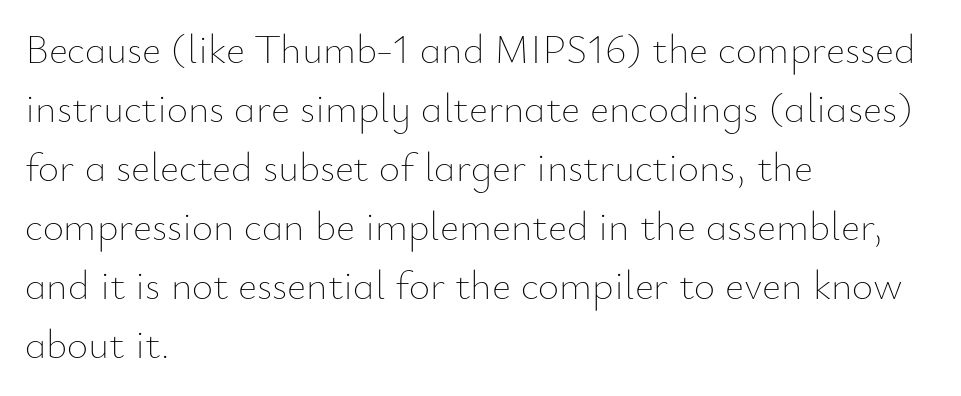
{"italic": "no", "bold": "no", "weight": "thin", "width": "normal", "stroke_contrast": "low", "x_height": "small", "monospaced": "no", "underline": "no", "align": "left", "line_spacing": "normal", "line_spacing_ratio": 1.44, "letter_spacing": "normal", "letter_spacing_em": 0.0, "glyph_px": 41}
